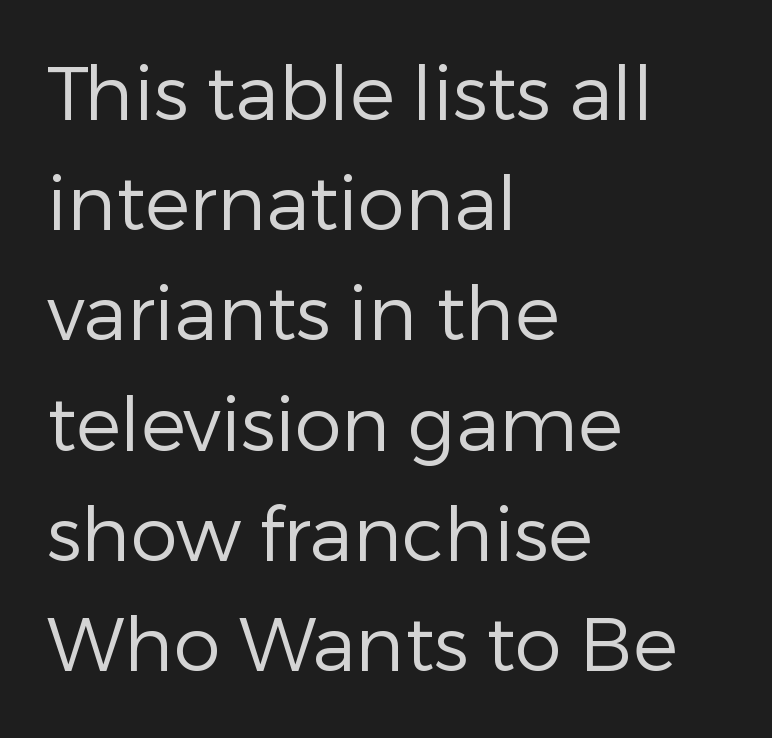
Is the letter spacing exaggerated? No — it looks like the ordinary default. Only glyphs here, with clear space below each row. Regular leading. No heavy texture on the line: the type isn't bold.
